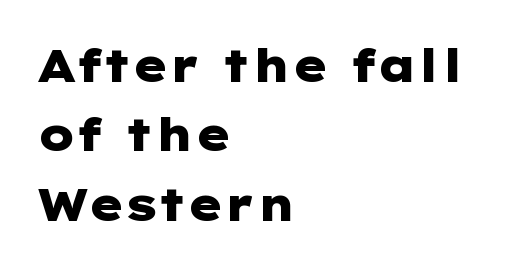
Q: Is the text bold? A: Yes.
Q: Is the text italic (slanted)? A: No, it is upright.
Q: Is the typeface a serif or a sans-serif typeface? A: Sans-serif.
Q: Is the text underlined? A: No.
Q: How is the paragraph aligned? A: Left-aligned.
Q: Is the spacing between letters normal or unusually wide? A: Normal.
Q: Is the spacing between lines tight, normal or loose? A: Normal.
Q: Width (condensed, normal, or wide)? A: Wide.
Q: Stroke contrast? A: Low.
Q: x-height? A: Medium.
